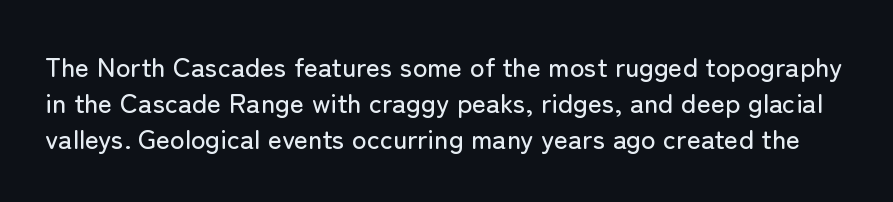
The image shows 27 px text type, upright; set normal line spacing (1.33x), normal letter spacing, not underlined.
